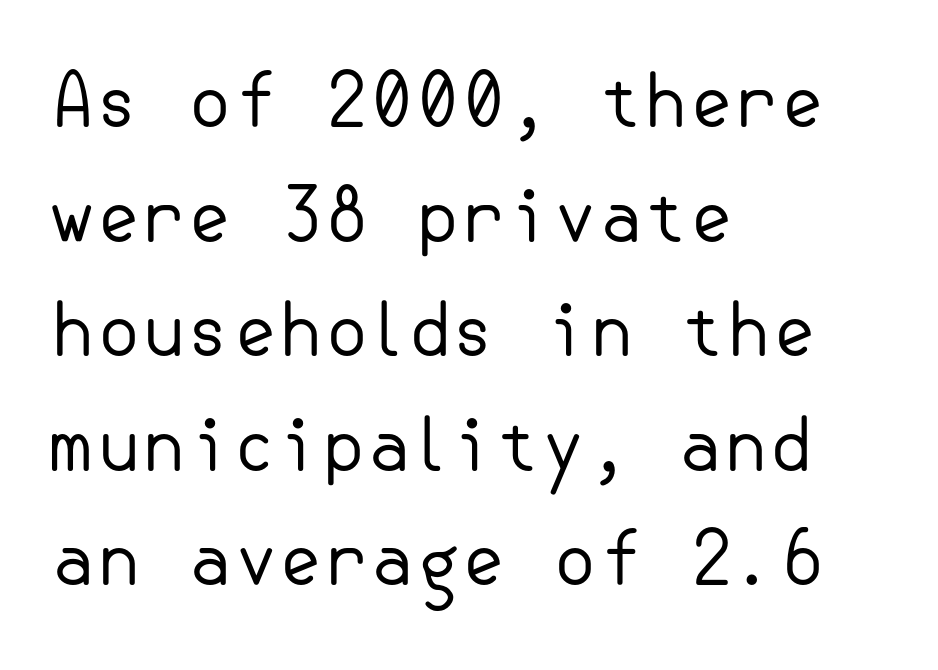
Q: Is the text bold? A: No.
Q: Is the text italic (slanted)? A: No, it is upright.
Q: Is the typeface a serif or a sans-serif typeface? A: Sans-serif.
Q: Is the text underlined? A: No.
Q: How is the paragraph aligned? A: Left-aligned.
Q: Is the spacing between letters normal or unusually wide? A: Normal.
Q: Is the spacing between lines tight, normal or loose? A: Normal.
Q: Width (condensed, normal, or wide)? A: Normal.
Q: Stroke contrast? A: Low.
Q: x-height? A: Small.
